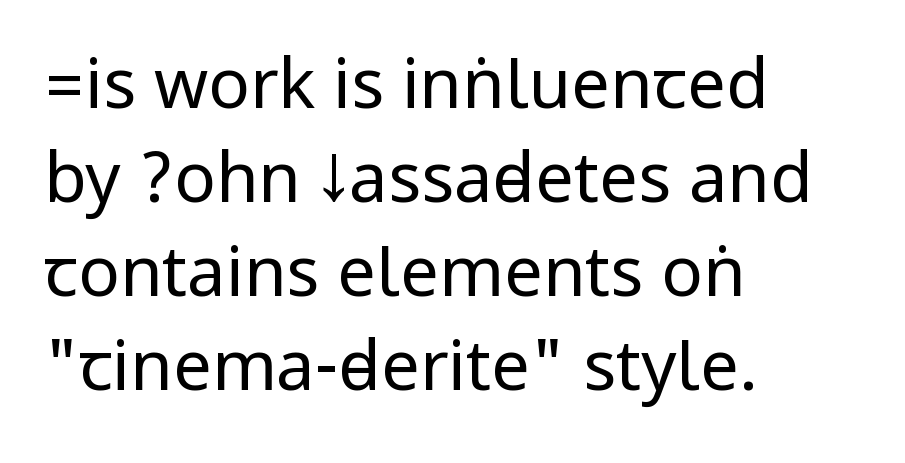
This sample is left-justified, so line endings fall wherever the words run out. Type style note: lacks serifs. The leading is moderate, giving the passage an even texture. Descenders hang freely into open space. What stands out about the letter spacing? Nothing — it is the standard amount.
